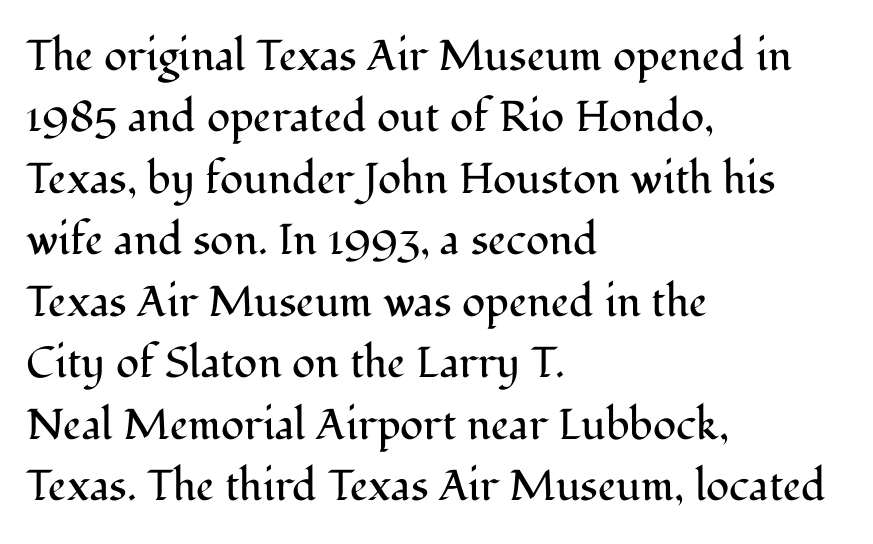
{"serif": "yes", "italic": "no", "bold": "no", "weight": "regular", "width": "normal", "stroke_contrast": "medium", "x_height": "medium", "monospaced": "no", "underline": "no", "align": "left", "line_spacing": "normal", "line_spacing_ratio": 1.43, "letter_spacing": "normal", "letter_spacing_em": 0.0, "glyph_px": 43}
